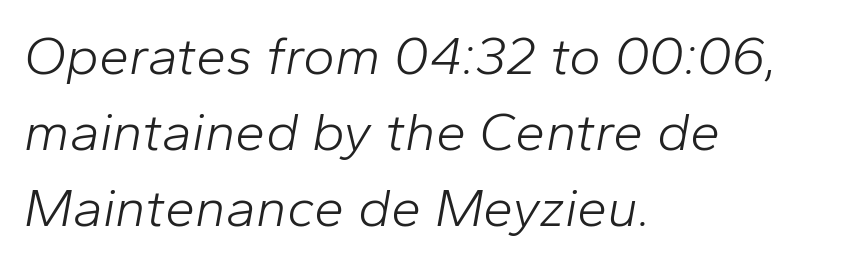
Tall strokes in this sample are angled rather than plumb. Is this a fixed-width face? No — the glyphs have proportional, varying widths. Layout note: lines flush left. A bare baseline throughout the passage.
